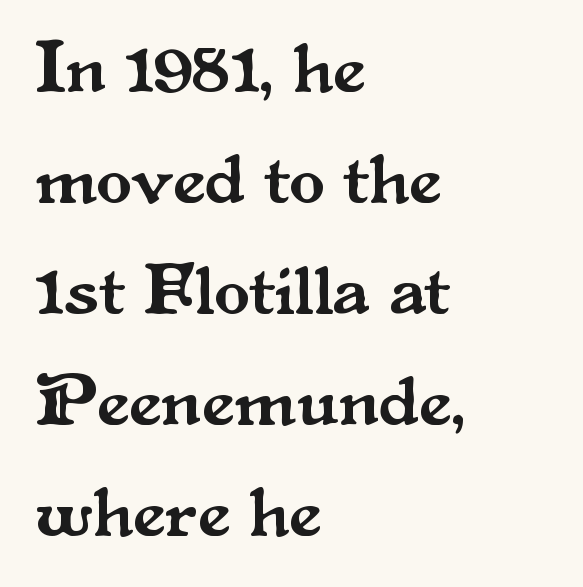
Q: Is the text italic (slanted)? A: No, it is upright.
Q: Is the typeface a serif or a sans-serif typeface? A: Serif.
Q: Is the text underlined? A: No.
Q: How is the paragraph aligned? A: Left-aligned.
Q: Is the spacing between letters normal or unusually wide? A: Normal.
Q: Is the spacing between lines tight, normal or loose? A: Normal.
Q: Width (condensed, normal, or wide)? A: Normal.
Q: Stroke contrast? A: Medium.
Q: x-height? A: Small.
Q: Monospaced? A: No.
